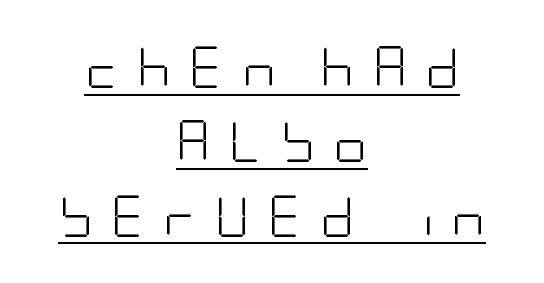
Q: Is the text bold? A: No.
Q: Is the text italic (slanted)? A: No, it is upright.
Q: Is the typeface a serif or a sans-serif typeface? A: Sans-serif.
Q: Is the text underlined? A: Yes.
Q: How is the paragraph aligned? A: Centered.
Q: Is the spacing between letters normal or unusually wide? A: Unusually wide.
Q: Width (condensed, normal, or wide)? A: Condensed.
Q: Stroke contrast? A: Low.
Q: x-height? A: Large.
